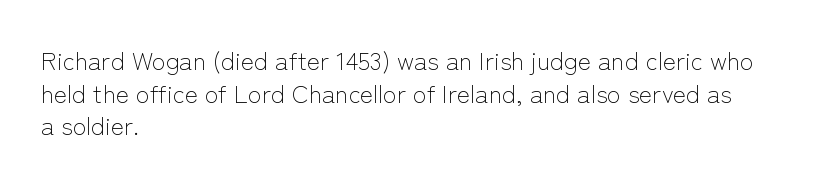
What's the leading like? Ordinary, nothing unusual. The passage shown has conventional tracking throughout. The typography opts for an upright posture over an oblique one. The passage is arranged the way most books set body copy — flush left.
